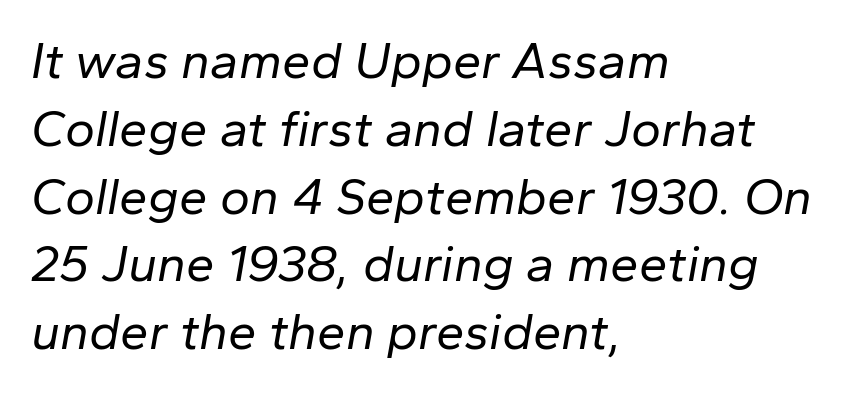
Q: Is the text bold? A: No.
Q: Is the text italic (slanted)? A: Yes, it leans right by about 10 degrees.
Q: Is the text underlined? A: No.
Q: How is the paragraph aligned? A: Left-aligned.
Q: Is the spacing between letters normal or unusually wide? A: Normal.
Q: Is the spacing between lines tight, normal or loose? A: Normal.
Q: Width (condensed, normal, or wide)? A: Normal.
Q: Stroke contrast? A: Low.
Q: x-height? A: Medium.
Q: Monospaced? A: No.
